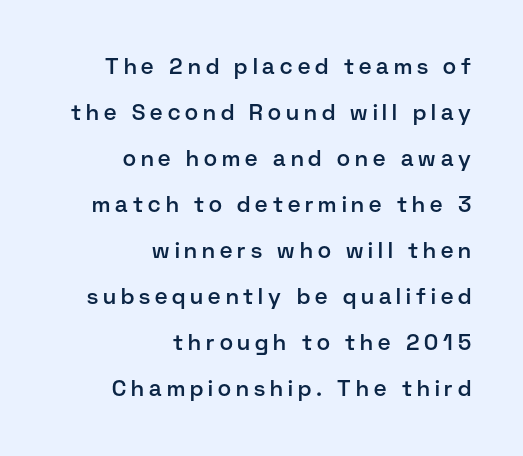
Slightly chunky letters — semibold, I'd say, not full bold. Nope, not italic — everything's standing straight. Glyph-to-glyph distance is far greater than everyday printed text. The rendering anchors every line to the right-hand side.
